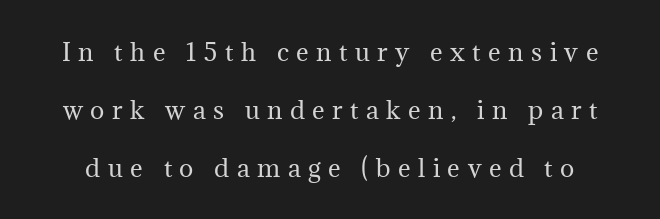
{"italic": "no", "bold": "no", "underline": "no", "line_spacing": "loose", "line_spacing_ratio": 2.41, "letter_spacing": "wide", "letter_spacing_em": 0.31, "glyph_px": 24}
